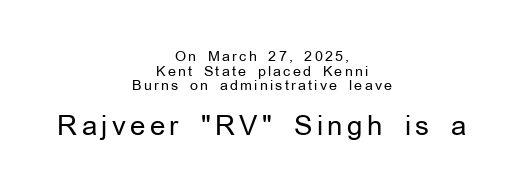
Q: Is the text bold? A: No.
Q: Is the text italic (slanted)? A: No, it is upright.
Q: Is the text underlined? A: No.
Q: How is the paragraph aligned? A: Centered.
Q: Is the spacing between lines tight, normal or loose? A: Tight.
Q: Which block of text is set in a larger size, the first (top) or the second (bottom)? A: The second (bottom) one.
